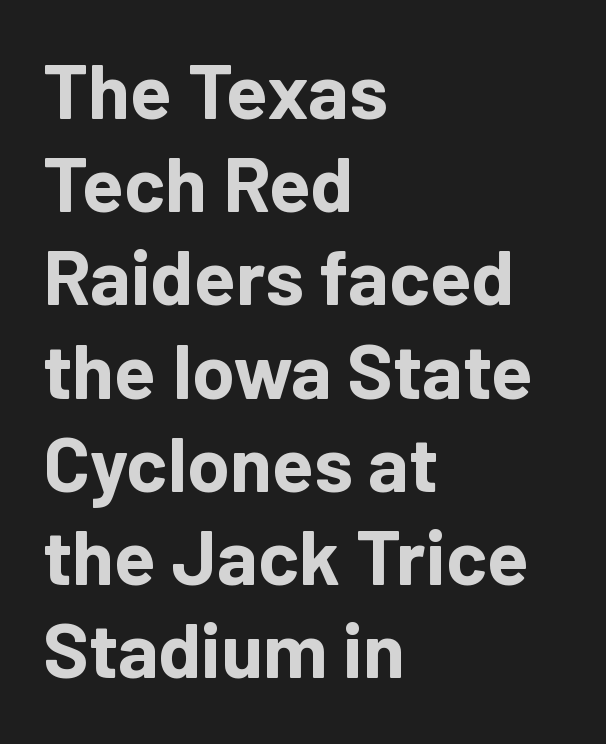
This is the regular roman posture of the typeface. The passage shown is typed in a proportional face where columns would drift. Chunky letters — that's bold for sure. The foot of each line stays bare and open.
